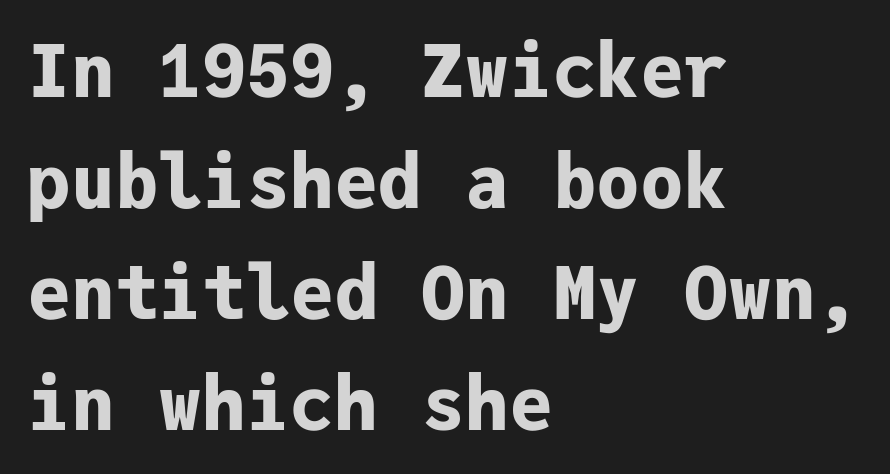
The image shows 73 px bold sans-serif type, upright, monospaced; set left-aligned, normal line spacing (1.52x), normal letter spacing, not underlined; low stroke contrast and a medium x-height.
